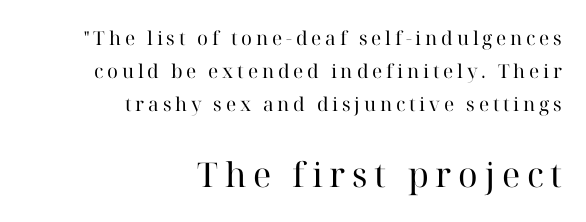
No extra ink here — the face is not bold. Note: smaller setting up top, larger setting below. The paragraph shown leans on its right margin. These lines are rendered in a variable-pitch font. Characters follow at a spacing far wider than the type designer built in. These lines were composed using upright roman letters.
